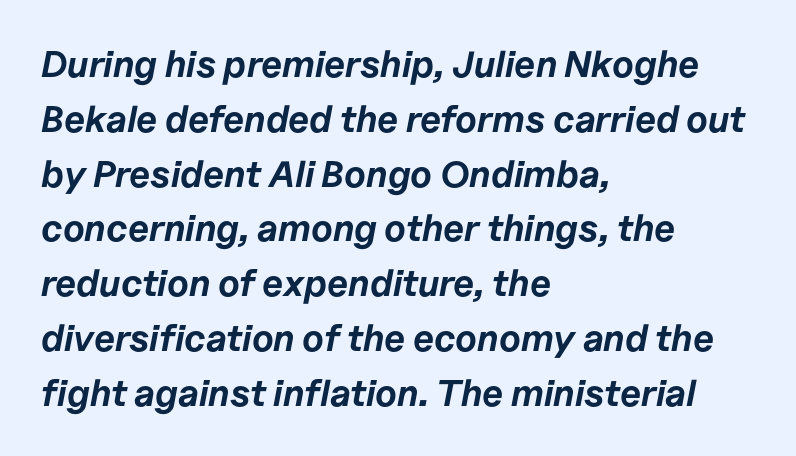
Q: Is the text bold? A: Yes.
Q: Is the text italic (slanted)? A: Yes, it leans right by about 11 degrees.
Q: Is the text underlined? A: No.
Q: How is the paragraph aligned? A: Left-aligned.
Q: Is the spacing between letters normal or unusually wide? A: Normal.
Q: Is the spacing between lines tight, normal or loose? A: Normal.
Q: Width (condensed, normal, or wide)? A: Normal.
Q: Stroke contrast? A: Low.
Q: x-height? A: Medium.
Q: Monospaced? A: No.
